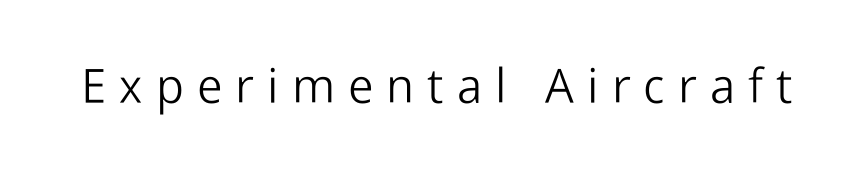
You could not count columns in this text — the font is proportionally spaced. Weight: regular or lighter. Loose tracking; the words dissolve into strings of separated letters. A typesetter would mark this as roman, not italic. A bare baseline throughout the passage.
